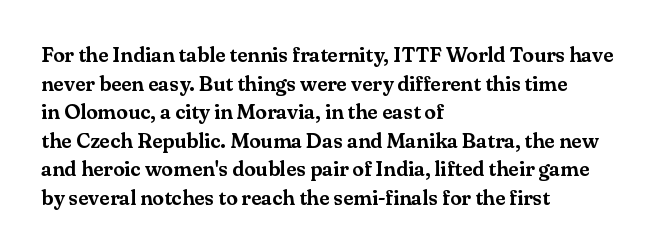
{"italic": "no", "underline": "no", "align": "left", "line_spacing": "normal", "line_spacing_ratio": 1.36, "letter_spacing": "normal", "letter_spacing_em": 0.0, "glyph_px": 21}
